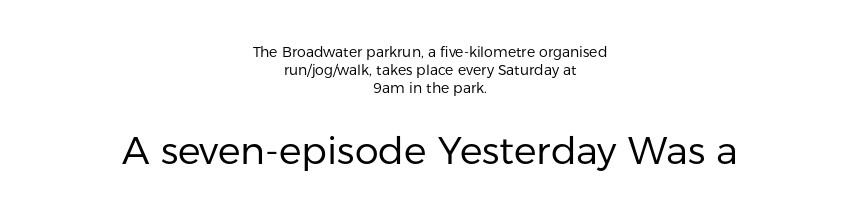
Q: Is the text bold? A: No.
Q: Is the text italic (slanted)? A: No, it is upright.
Q: Is the typeface a serif or a sans-serif typeface? A: Sans-serif.
Q: Is the text underlined? A: No.
Q: How is the paragraph aligned? A: Centered.
Q: Is the spacing between letters normal or unusually wide? A: Normal.
Q: Is the spacing between lines tight, normal or loose? A: Normal.
Q: Which block of text is set in a larger size, the first (top) or the second (bottom)? A: The second (bottom) one.
Q: Width (condensed, normal, or wide)? A: Normal.
Q: Stroke contrast? A: Low.
Q: x-height? A: Medium.
Q: Monospaced? A: No.
